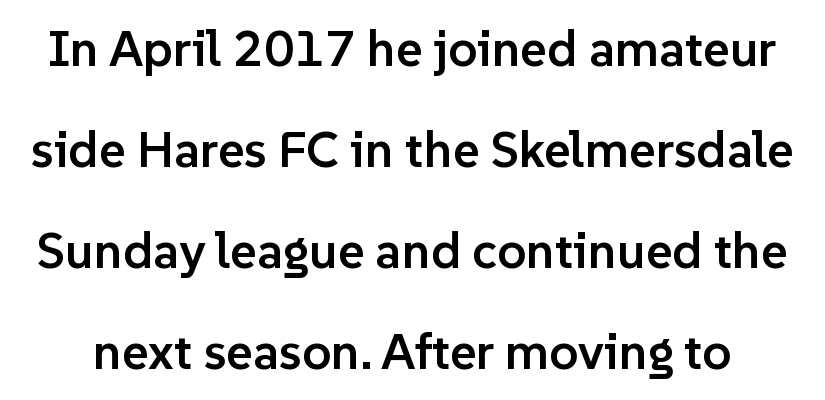
Q: Is the text bold? A: Semi-bold.
Q: Is the text italic (slanted)? A: No, it is upright.
Q: Is the typeface a serif or a sans-serif typeface? A: Sans-serif.
Q: Is the text underlined? A: No.
Q: Is the spacing between letters normal or unusually wide? A: Normal.
Q: Is the spacing between lines tight, normal or loose? A: Loose.
Q: Width (condensed, normal, or wide)? A: Normal.
Q: Stroke contrast? A: Low.
Q: x-height? A: Medium.
Q: Monospaced? A: No.
